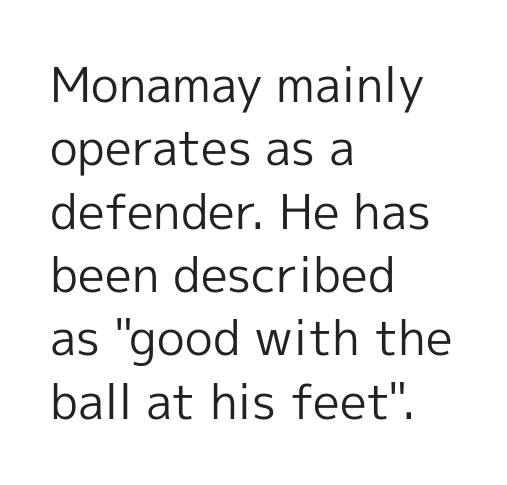
Think of a printed novel: that variable character pitch is what you see here. Typeset ragged right — the left edge is the straight one. In terms of letterform style, serifs are entirely absent. Lines of text with bare space underneath. This reads as an unemphasized weight, regular at the heaviest. This sample uses plain, unmodified letter spacing.
